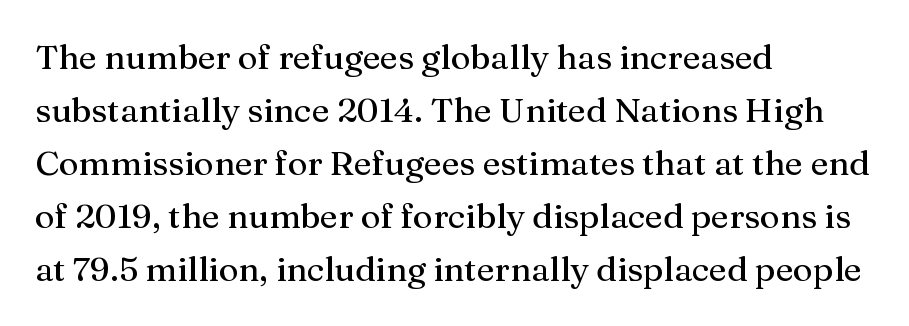
{"serif": "yes", "italic": "no", "width": "normal", "stroke_contrast": "medium", "x_height": "medium", "monospaced": "no", "underline": "no", "align": "left", "line_spacing": "normal", "line_spacing_ratio": 1.56, "letter_spacing": "normal", "letter_spacing_em": 0.0, "glyph_px": 34}
